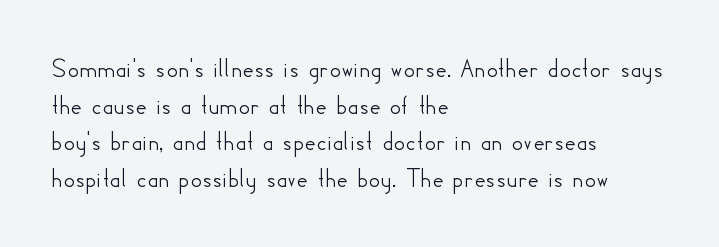
Q: Is the text italic (slanted)? A: No, it is upright.
Q: Is the typeface a serif or a sans-serif typeface? A: Sans-serif.
Q: Is the text underlined? A: No.
Q: How is the paragraph aligned? A: Left-aligned.
Q: Is the spacing between letters normal or unusually wide? A: Normal.
Q: Is the spacing between lines tight, normal or loose? A: Normal.
Q: Width (condensed, normal, or wide)? A: Normal.
Q: Stroke contrast? A: Low.
Q: x-height? A: Small.
Q: Monospaced? A: No.
